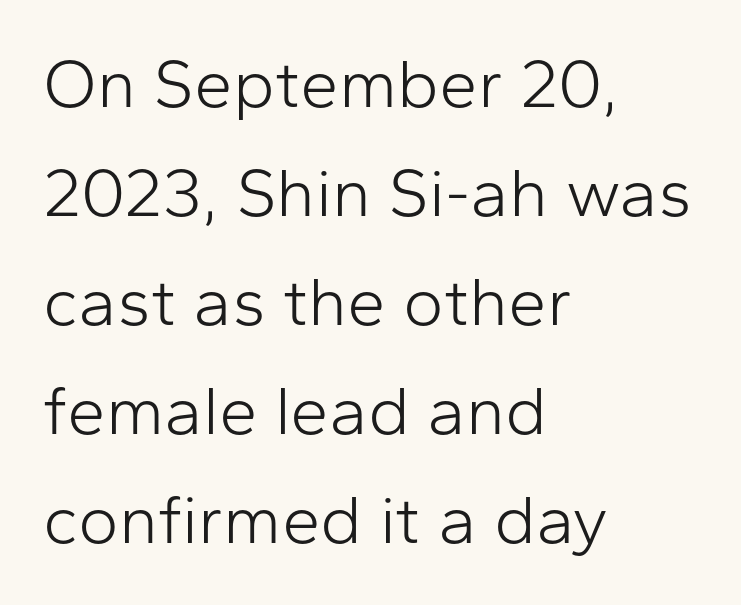
{"serif": "no", "italic": "no", "bold": "no", "weight": "light", "width": "normal", "stroke_contrast": "low", "x_height": "medium", "monospaced": "no", "underline": "no", "align": "left", "line_spacing": "normal", "line_spacing_ratio": 1.58, "letter_spacing": "normal", "letter_spacing_em": 0.0, "glyph_px": 69}
